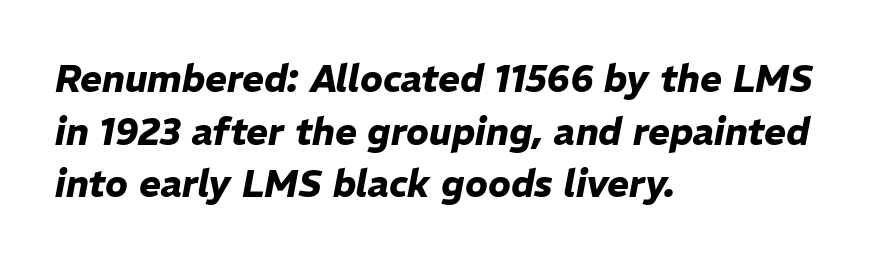
{"italic": "yes", "lean": "right", "slant_degrees": 11, "bold": "yes", "weight": "heavy", "width": "normal", "stroke_contrast": "low", "x_height": "medium", "monospaced": "no", "underline": "no", "align": "left", "line_spacing": "normal", "line_spacing_ratio": 1.42, "letter_spacing": "normal", "letter_spacing_em": 0.0, "glyph_px": 37}
